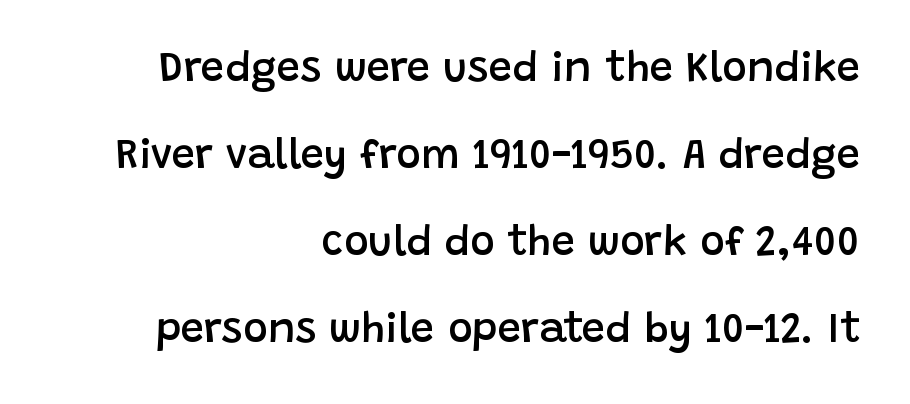
The image shows 42 px semibold sans-serif type, upright; set right-aligned, loose line spacing (2.07x), normal letter spacing, not underlined; low stroke contrast and a large x-height.
